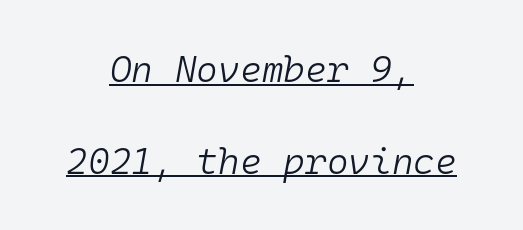
The image shows 37 px light type, italic (leaning right), monospaced; set centered, loose line spacing (2.48x), normal letter spacing, underlined; low stroke contrast and a medium x-height.
